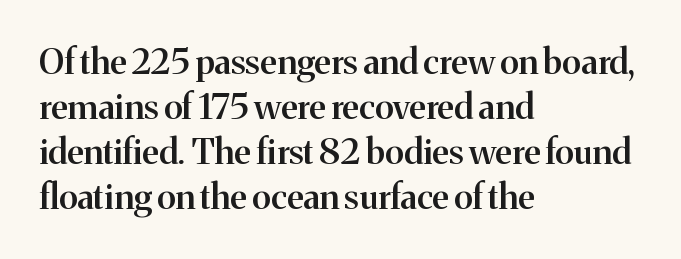
Compared with a centered layout, this one pins lines to the left instead. The strip under each line holds only bare page. Emphasis by weight is partial: semibold. The face used here is seriffed, in the tradition of book romans. Think of a printed novel: that variable character pitch is what you see here. This rendering leaves character spacing at its baseline value.
